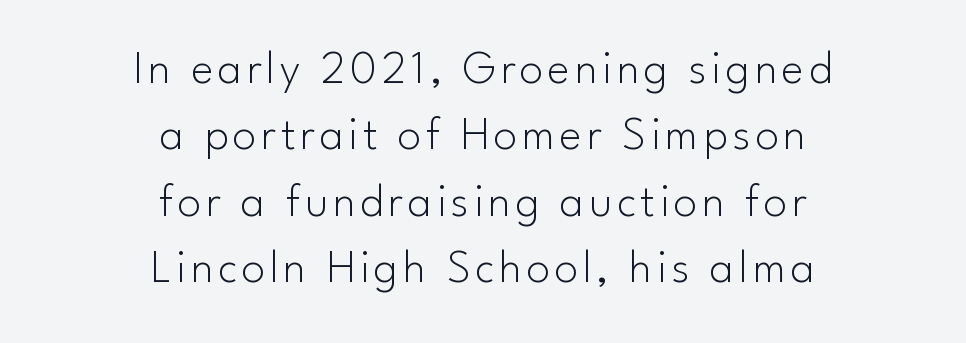
{"serif": "no", "italic": "no", "bold": "no", "weight": "light", "width": "normal", "stroke_contrast": "low", "x_height": "small", "monospaced": "no", "underline": "no", "align": "center", "line_spacing": "normal", "line_spacing_ratio": 1.41, "glyph_px": 47}
